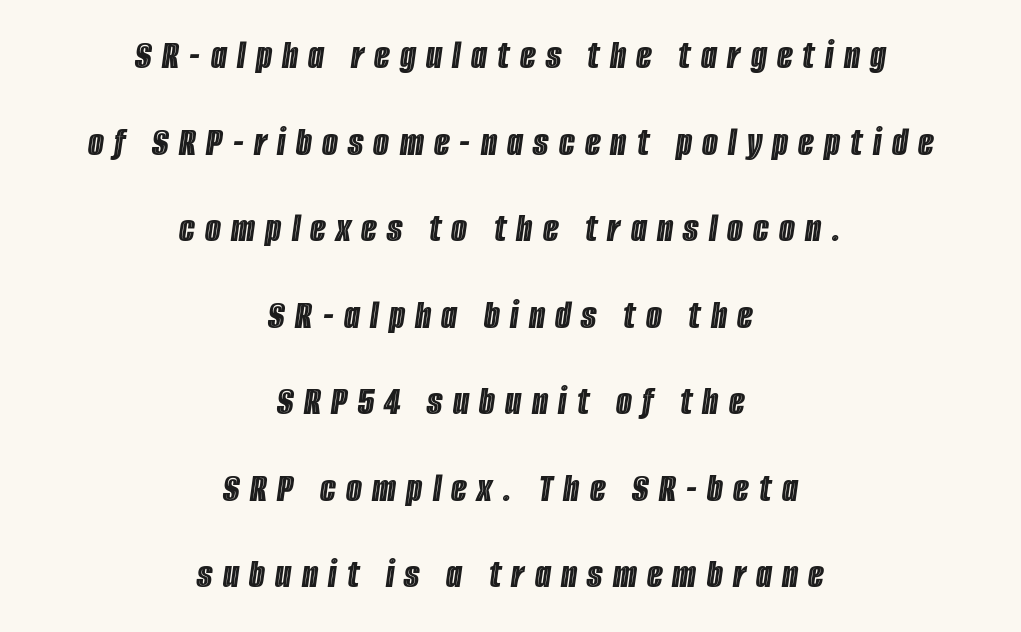
{"italic": "yes", "lean": "right", "slant_degrees": 8, "width": "condensed", "x_height": "large", "monospaced": "no", "underline": "no", "align": "center", "line_spacing": "loose", "line_spacing_ratio": 2.11, "letter_spacing": "wide", "letter_spacing_em": 0.25, "glyph_px": 41}
